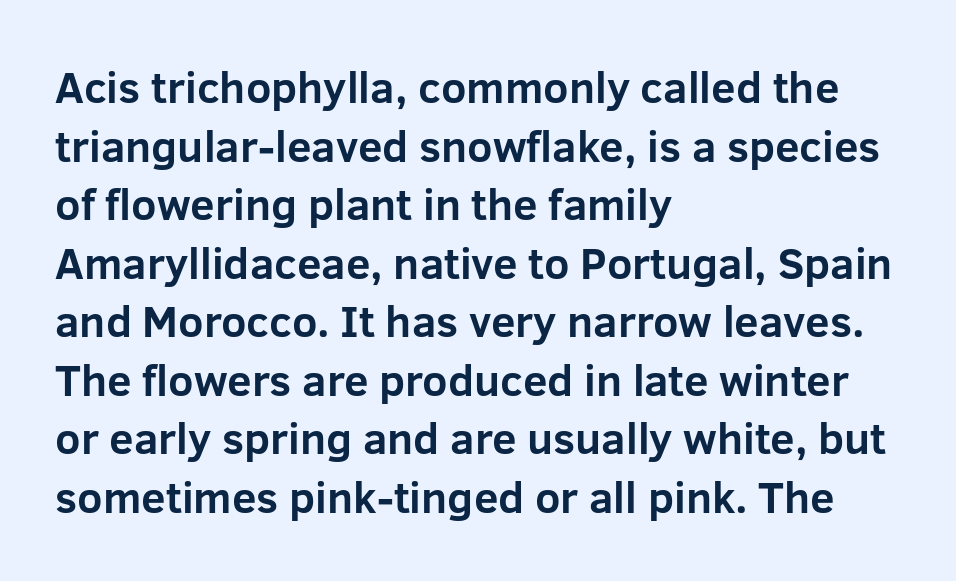
The image shows 44 px bold sans-serif type, upright; set left-aligned, normal line spacing (1.33x), normal letter spacing, not underlined; low stroke contrast and a medium x-height.
